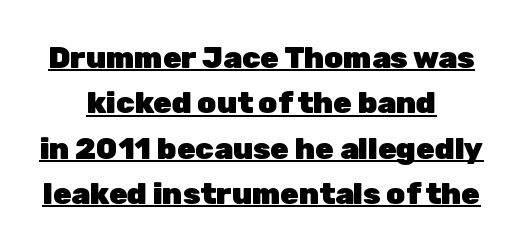
The image shows 30 px heavy sans-serif type, upright; set centered, normal line spacing (1.51x), normal letter spacing, underlined; low stroke contrast and a medium x-height.
